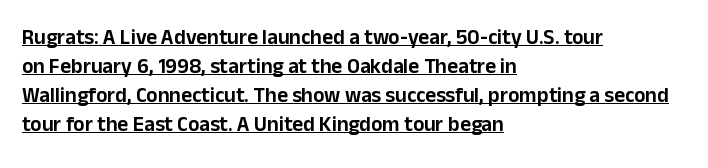
Q: Is the text italic (slanted)? A: No, it is upright.
Q: Is the text underlined? A: Yes.
Q: How is the paragraph aligned? A: Left-aligned.
Q: Is the spacing between letters normal or unusually wide? A: Normal.
Q: Is the spacing between lines tight, normal or loose? A: Normal.
